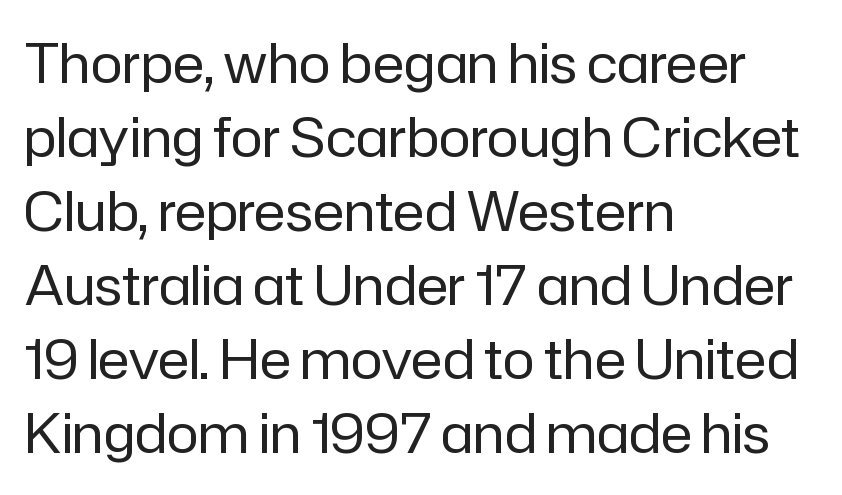
{"serif": "no", "italic": "no", "bold": "no", "weight": "regular", "width": "normal", "stroke_contrast": "low", "x_height": "medium", "monospaced": "no", "underline": "no", "align": "left", "line_spacing": "normal", "line_spacing_ratio": 1.37, "letter_spacing": "normal", "letter_spacing_em": 0.0, "glyph_px": 54}
